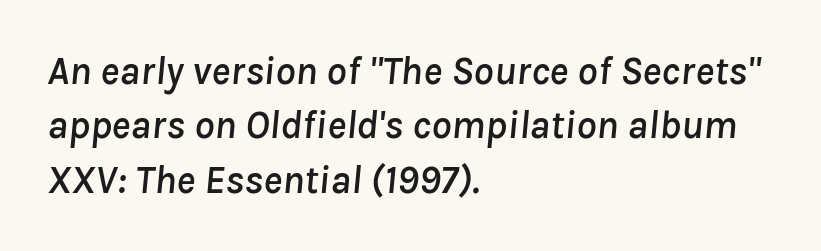
{"italic": "yes", "lean": "right", "slant_degrees": 8, "width": "normal", "stroke_contrast": "low", "x_height": "medium", "monospaced": "no", "underline": "no", "align": "left", "line_spacing": "normal", "line_spacing_ratio": 1.36, "letter_spacing": "normal", "letter_spacing_em": 0.0, "glyph_px": 40}
